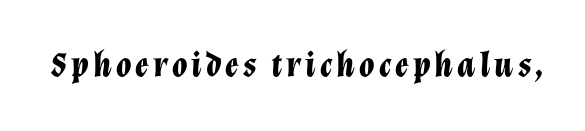
{"italic": "yes", "lean": "right", "slant_degrees": 12, "bold": "yes", "weight": "bold", "width": "normal", "stroke_contrast": "low", "x_height": "medium", "monospaced": "no", "underline": "no", "glyph_px": 35}
